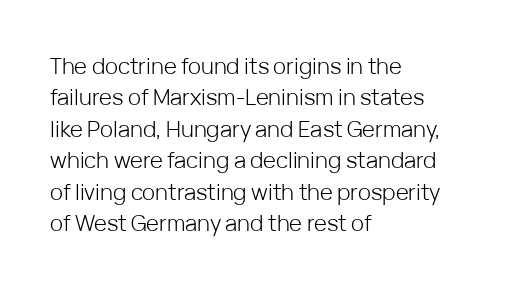
The image shows 22 px text type, upright; set left-aligned, normal line spacing (1.43x), normal letter spacing, not underlined.
